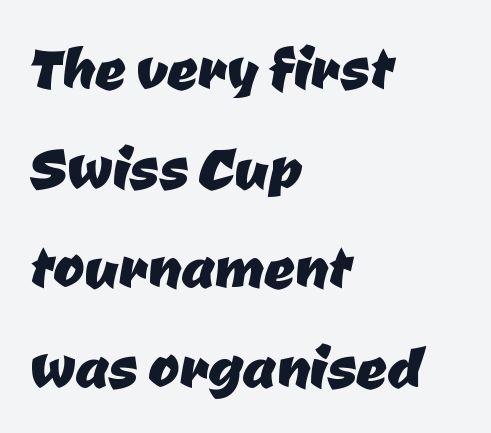
Here the designer chose a conventional face with non-uniform glyph widths. This sample is left-justified, so line endings fall wherever the words run out. The gaps between neighbouring characters are ordinary and unremarkable. A normal amount of white space separates one row of letters from the next.
